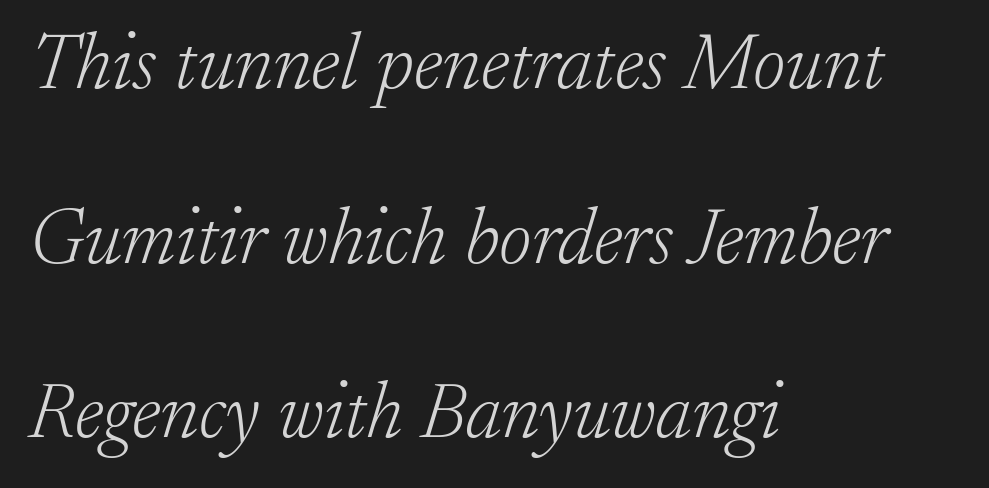
Q: Is the text bold? A: No.
Q: Is the text italic (slanted)? A: Yes, it leans right by about 17 degrees.
Q: Is the typeface a serif or a sans-serif typeface? A: Serif.
Q: Is the text underlined? A: No.
Q: How is the paragraph aligned? A: Left-aligned.
Q: Is the spacing between letters normal or unusually wide? A: Normal.
Q: Is the spacing between lines tight, normal or loose? A: Loose.
Q: Width (condensed, normal, or wide)? A: Normal.
Q: Stroke contrast? A: Low.
Q: x-height? A: Small.
Q: Monospaced? A: No.
